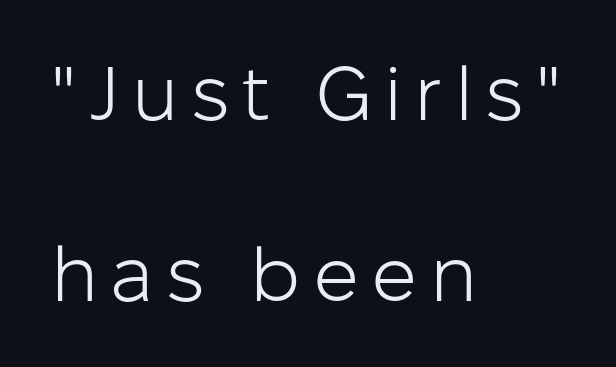
{"serif": "no", "italic": "no", "bold": "no", "weight": "light", "width": "normal", "stroke_contrast": "low", "x_height": "medium", "monospaced": "no", "underline": "no", "align": "left", "line_spacing": "loose", "line_spacing_ratio": 2.38, "glyph_px": 76}
